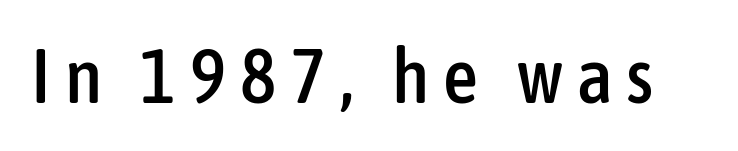
Every stem runs plumb, perpendicular to the baseline. Is this a sans? Yes — the strokes have no serifs. These lines are rendered in a variable-pitch font. Each row of text sits above clean, open space.
